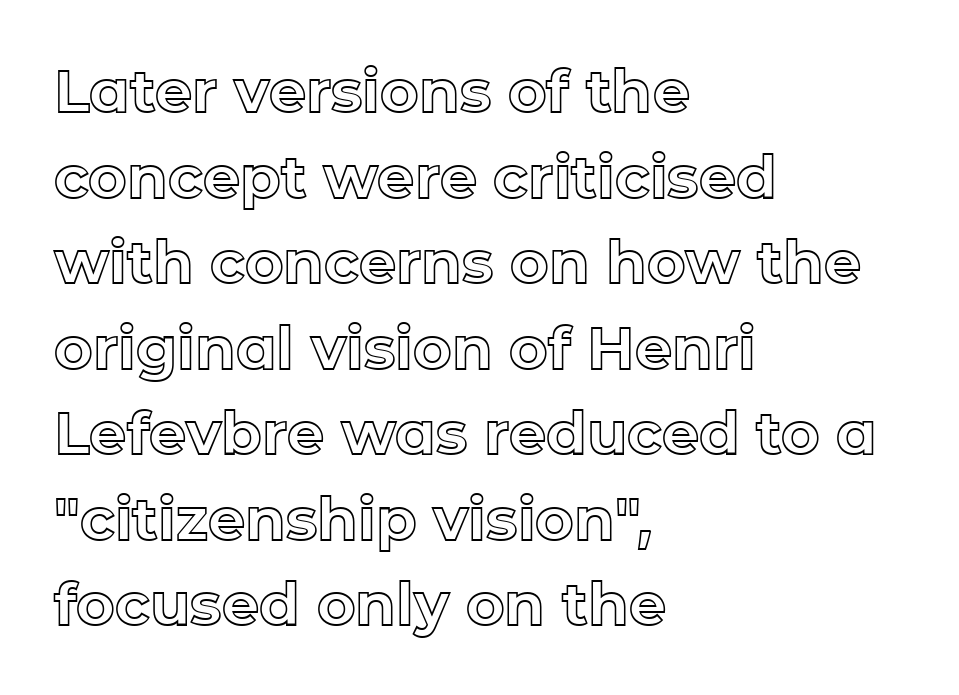
Q: Is the text italic (slanted)? A: No, it is upright.
Q: Is the text underlined? A: No.
Q: How is the paragraph aligned? A: Left-aligned.
Q: Is the spacing between letters normal or unusually wide? A: Normal.
Q: Is the spacing between lines tight, normal or loose? A: Normal.
Q: Width (condensed, normal, or wide)? A: Normal.
Q: x-height? A: Medium.
Q: Monospaced? A: No.
